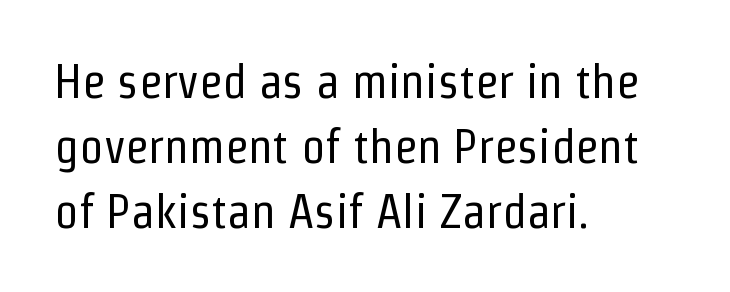
The image shows 48 px regular-weight, condensed sans-serif type, upright; set left-aligned, normal line spacing (1.35x), normal letter spacing, not underlined; low stroke contrast and a medium x-height.
